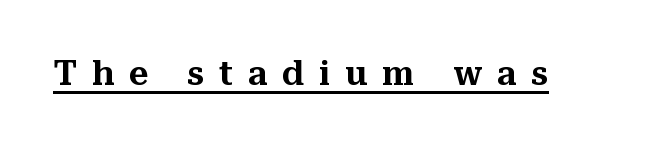
{"serif": "yes", "italic": "no", "width": "normal", "stroke_contrast": "medium", "x_height": "medium", "monospaced": "no", "underline": "yes", "letter_spacing": "wide", "letter_spacing_em": 0.44, "glyph_px": 34}
